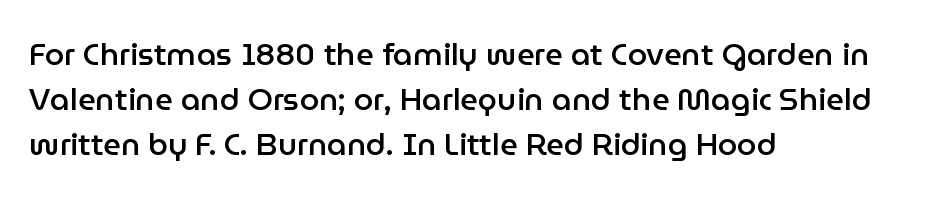
Rendered with straight, roman letterforms. Proportional: the letters do not fall into vertical columns. Left-aligned paragraph, ragged on the right. The specimen omits any rule beneath the text block's lines.
